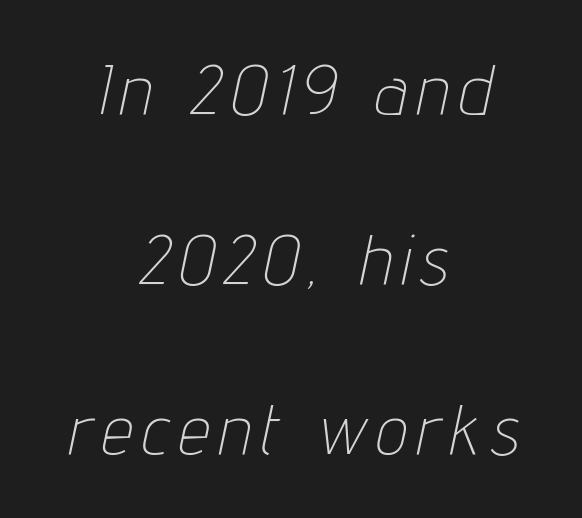
The rendering uses a large line-height, opening up the rows. Compared with a flush-left layout, this one balances lines on the center instead. Proportional: the letters do not fall into vertical columns. Unbolded letterforms with no extra heft.
